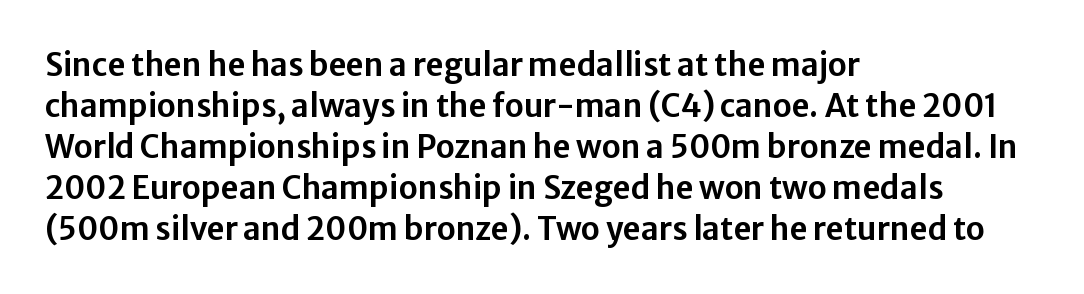
Proportional: the letters do not fall into vertical columns. The type family on display is of the sans-serif kind. Vertically, the passage feels balanced, rows spaced as you'd expect. The type sits square on the baseline with zero lean. Between one letter and the next there's only the usual sliver of space. In CSS terms this would be text-align: left.
